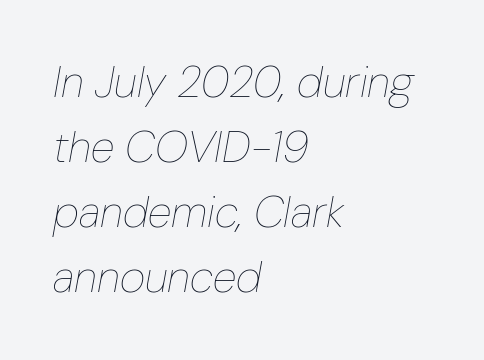
{"italic": "yes", "lean": "right", "slant_degrees": 10, "bold": "no", "weight": "thin", "width": "condensed", "stroke_contrast": "low", "x_height": "medium", "monospaced": "no", "underline": "no", "align": "left", "line_spacing": "normal", "line_spacing_ratio": 1.48, "letter_spacing": "normal", "letter_spacing_em": 0.0, "glyph_px": 44}
